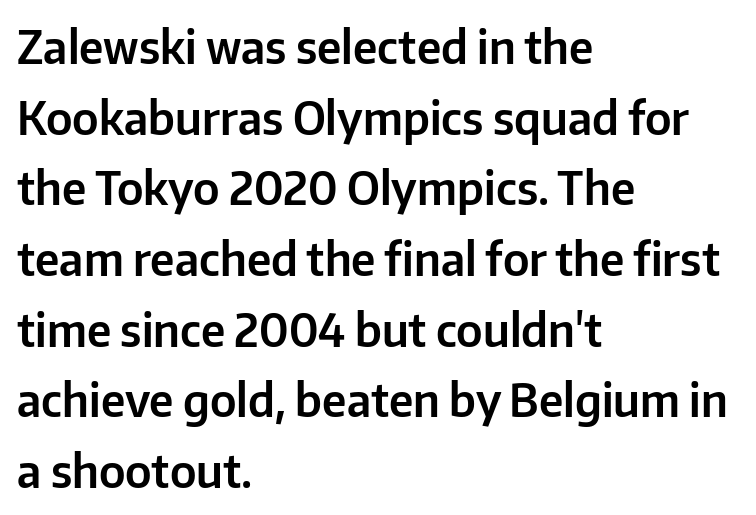
The lines in this sample share a left origin and differ only in where they stop. Descender tails drop into unmarked territory. The line texture is even and compact thanks to regular tracking. Regarding serifs, this sample does without them. Honestly, the row spacing looks completely unremarkable.
